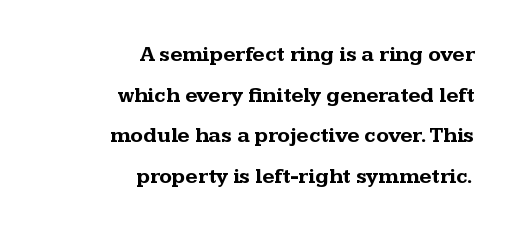
The image shows 21 px bold type, upright; set right-aligned, loose line spacing (1.94x), normal letter spacing, not underlined.
